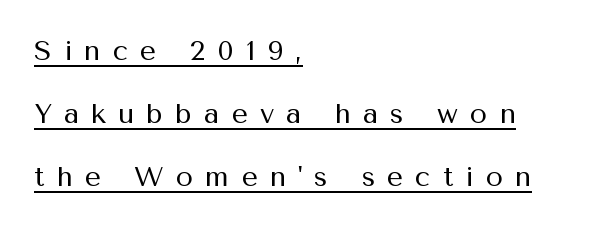
The image shows 28 px regular-weight sans-serif type, upright; set left-aligned, loose line spacing (2.25x), unusually wide letter spacing (+0.43 em), underlined; medium stroke contrast and a medium x-height.
